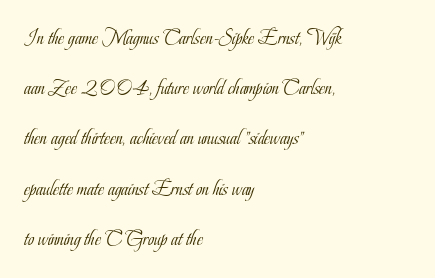
The specimen omits any rule beneath the text block's lines. Think standard paragraph weight, or any step lighter than that. Typeset ragged right — the left edge is the straight one. If you measured baseline to baseline, you'd find a long distance. This sample uses plain, unmodified letter spacing.
